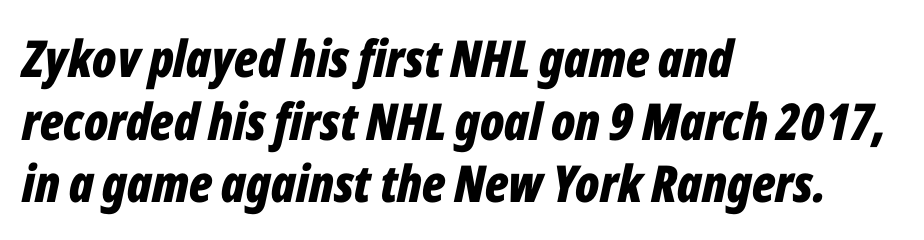
{"italic": "yes", "lean": "right", "slant_degrees": 12, "bold": "yes", "weight": "bold", "width": "condensed", "stroke_contrast": "low", "x_height": "medium", "monospaced": "no", "underline": "no", "align": "left", "line_spacing_ratio": 1.23, "letter_spacing": "normal", "letter_spacing_em": 0.0, "glyph_px": 51}
